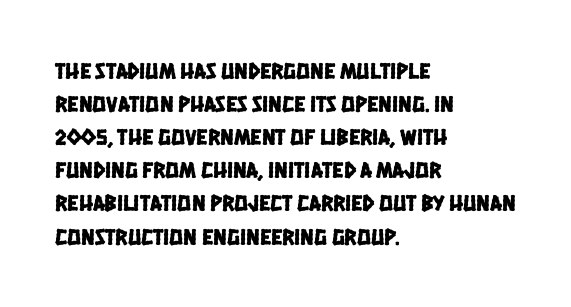
The image shows 23 px text type; set left-aligned, normal line spacing (1.44x), normal letter spacing, not underlined.
